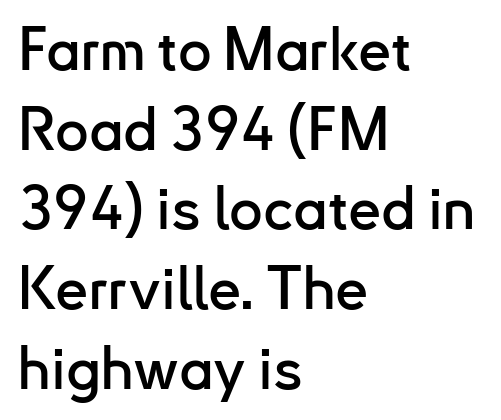
The image shows 59 px sans-serif type, upright; set left-aligned, normal line spacing (1.35x), normal letter spacing, not underlined; low stroke contrast and a small x-height.
